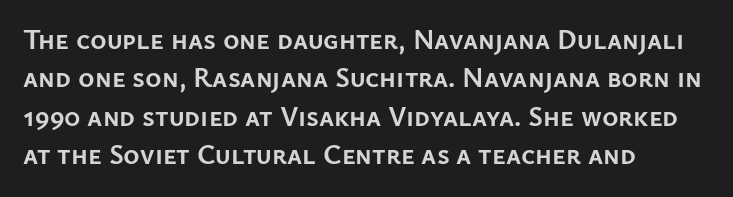
Check under the words: just untouched page. You could not count columns in this text — the font is proportionally spaced. The typeface chosen for these lines omits serifs. Teacher's note: observe the even left margin — that is flush-left alignment. These lines keep a tight, regular rhythm from letter to letter. Nope, not italic — everything's standing straight.
